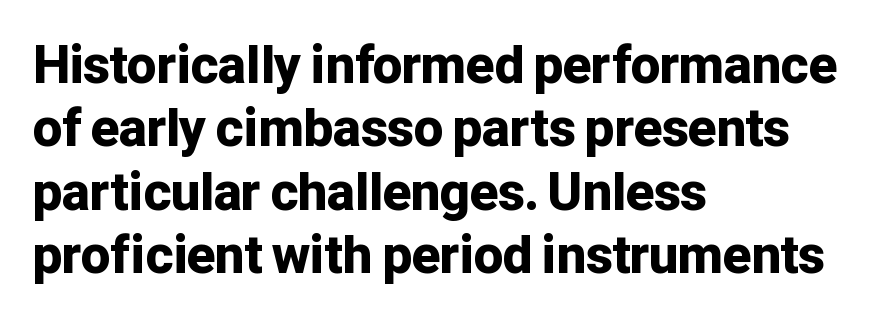
Note the varied advance widths — an 'i' is clearly narrower than an 'm'. Is the letter spacing exaggerated? No — it looks like the ordinary default. Emphasis by weight is at full strength: bold. Visually the block forms a straight wall on the left and a jagged coastline on the right. These lines are composed in type without serifs.
